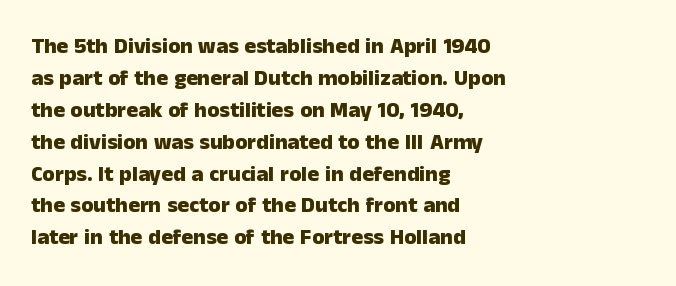
The image shows 22 px bold type, upright; set left-aligned, normal line spacing (1.45x), normal letter spacing, not underlined.
